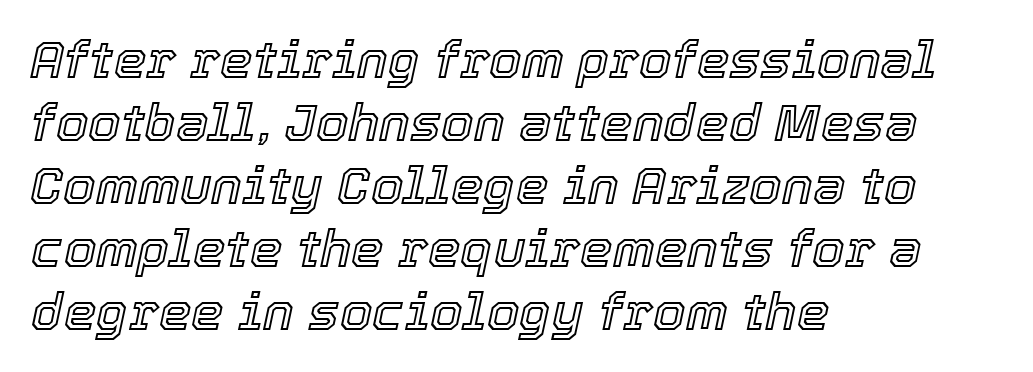
These lines keep a tight, regular rhythm from letter to letter. A typesetter would call this proportional, since set widths differ per character. Caption: multi-line text, flush left, ragged right. Notice how the stems are inclined rather than vertical — that's the hallmark of italics. Any mark beneath the type? The region is blank.
